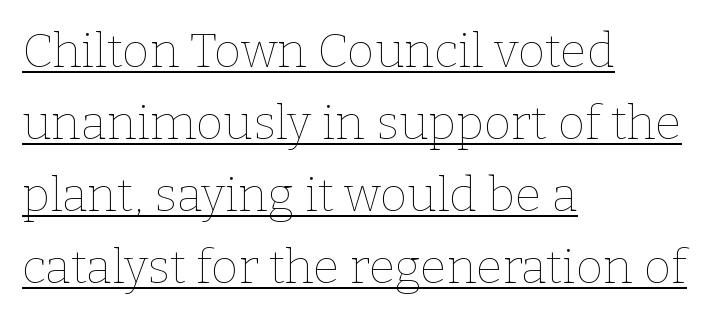
The lettering is marked with a stroke running underneath it. Think of a printed novel: that variable character pitch is what you see here. Posture: vertical. Does the copy run flush right? No — it runs flush left. The line texture is even and compact thanks to regular tracking. The font is comparable to plain body text, perhaps lighter.
